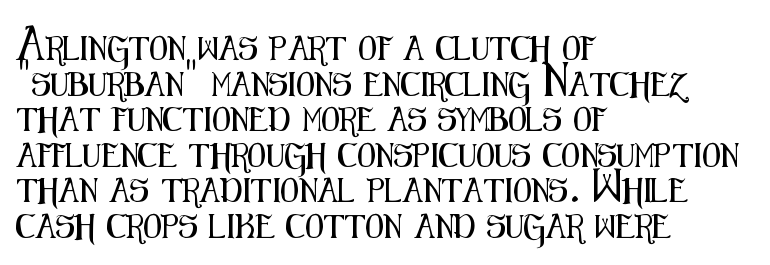
Q: Is the text italic (slanted)? A: No, it is upright.
Q: Is the text underlined? A: No.
Q: How is the paragraph aligned? A: Left-aligned.
Q: Is the spacing between letters normal or unusually wide? A: Normal.
Q: Is the spacing between lines tight, normal or loose? A: Normal.
